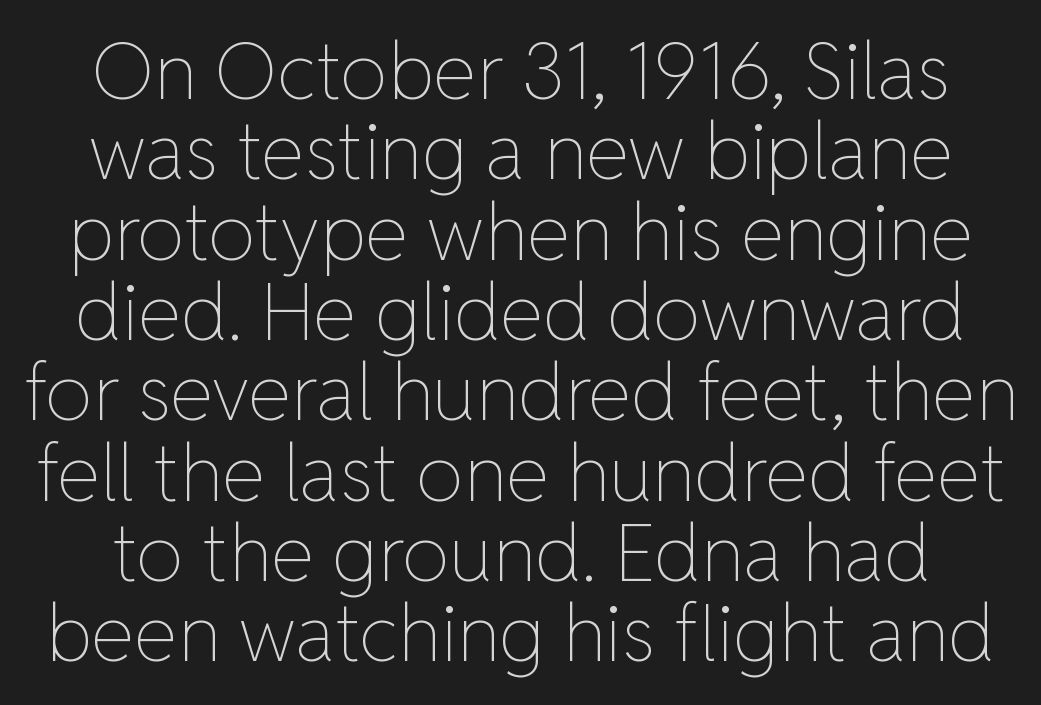
Q: Is the text bold? A: No.
Q: Is the text italic (slanted)? A: No, it is upright.
Q: Is the text underlined? A: No.
Q: Is the spacing between letters normal or unusually wide? A: Normal.
Q: Is the spacing between lines tight, normal or loose? A: Tight.
Q: Width (condensed, normal, or wide)? A: Normal.
Q: Stroke contrast? A: Low.
Q: x-height? A: Medium.
Q: Monospaced? A: No.
